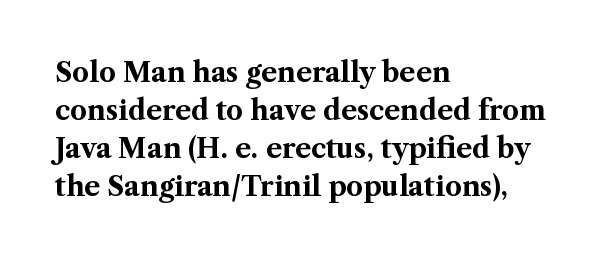
{"italic": "no", "bold": "yes", "underline": "no", "align": "left", "line_spacing": "normal", "line_spacing_ratio": 1.41, "letter_spacing": "normal", "letter_spacing_em": 0.0, "glyph_px": 27}
